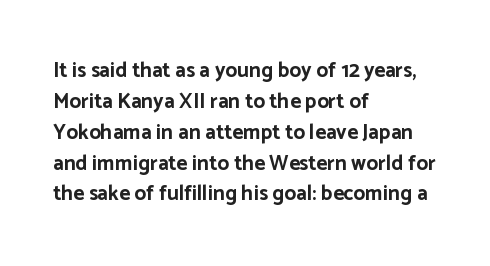
Posture: vertical. A classic flush-left, rag-right setting is used for this passage. Horizontal bands of white between lines are of average thickness. Each word holds together tightly as a unit, with standard inter-letter gaps. The font is running at its bold setting.
